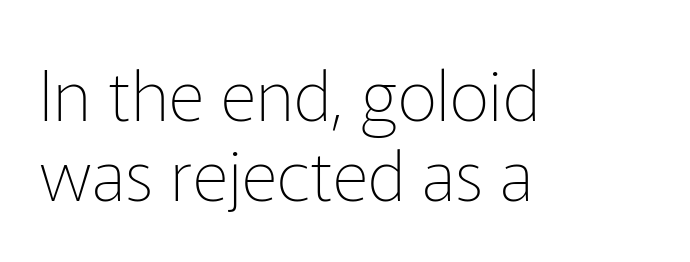
You could call the tracking neutral — neither tight nor loose. Closely set lines give the paragraph a compact silhouette. A quiet, ordinary-to-light weight characterises the typeface. When letters stand straight like this, we call the style roman or upright. The font family rendered here belongs to the sans-serif group.
